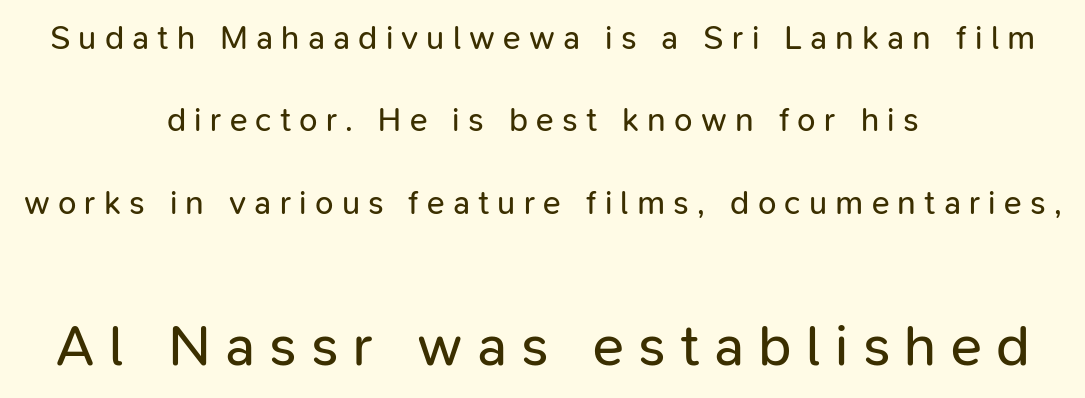
The image shows 58 px regular-weight sans-serif type, upright; set centered, loose line spacing (2.5x), unusually wide letter spacing (+0.25 em), not underlined; the second (bottom) block is 1.76x larger; low stroke contrast and a medium x-height.
